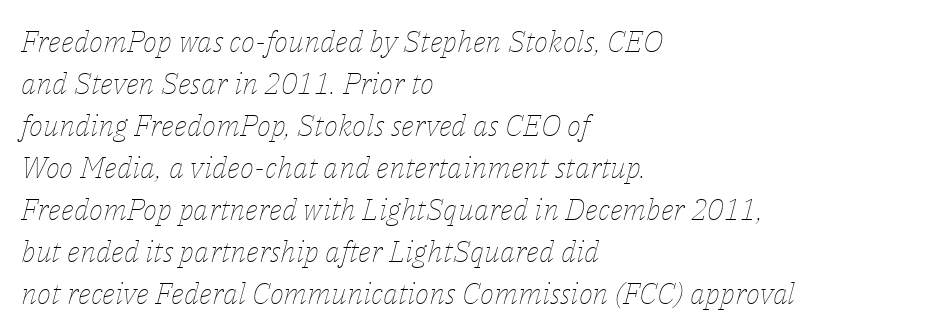
The image shows 30 px thin type, italic (leaning right); set left-aligned, normal line spacing (1.4x), normal letter spacing, not underlined; low stroke contrast and a medium x-height.
